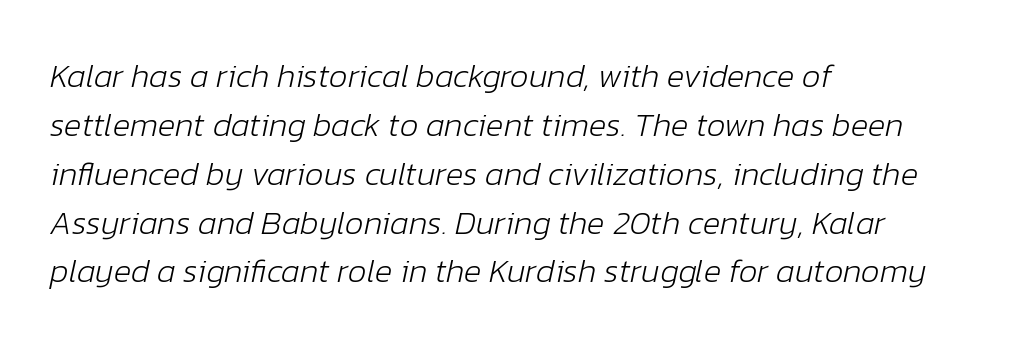
{"italic": "yes", "lean": "right", "slant_degrees": 12, "bold": "no", "weight": "light", "width": "normal", "stroke_contrast": "low", "x_height": "medium", "monospaced": "no", "underline": "no", "align": "left", "line_spacing": "normal", "line_spacing_ratio": 1.48, "letter_spacing": "normal", "letter_spacing_em": 0.0, "glyph_px": 33}
